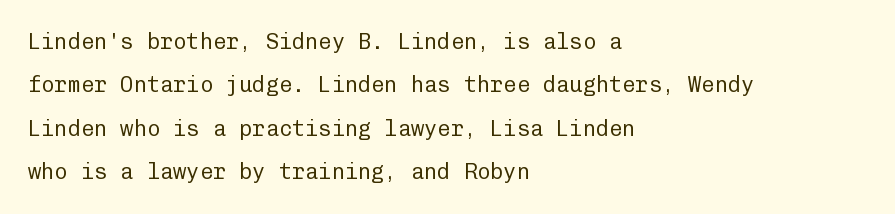
The image shows 22 px text type, upright; set left-aligned, loose line spacing (1.97x), normal letter spacing, not underlined.
